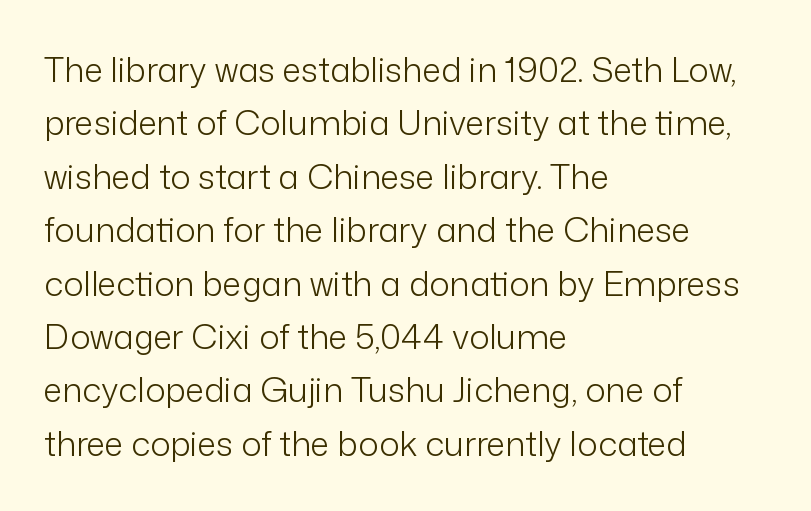
The image shows 34 px light sans-serif type, upright; set left-aligned, normal line spacing (1.57x), normal letter spacing, not underlined; low stroke contrast and a medium x-height.
